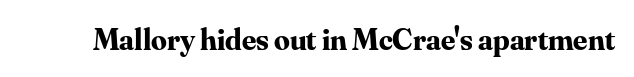
What kind of face is this? One with serifs. You'd pick this weight for a headline — it's a proper bold. This rendering features lettering with no underline. The letters advance in unequal steps, a hallmark of proportional type.
